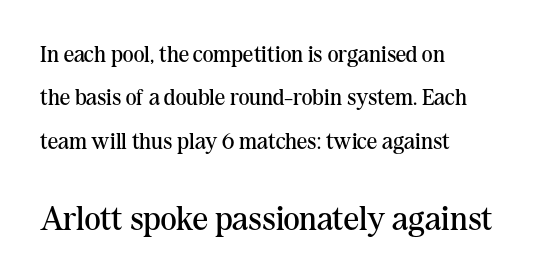
The image shows 34 px regular-weight serif type, upright; set left-aligned, line spacing 1.89x, normal letter spacing, not underlined; the second (bottom) block is 1.48x larger; medium stroke contrast and a medium x-height.
